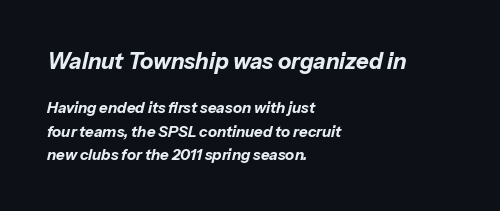
The image shows 22 px bold type, italic (leaning right); set left-aligned, normal line spacing (1.54x), normal letter spacing, not underlined; the first (top) block is 1.47x larger.
